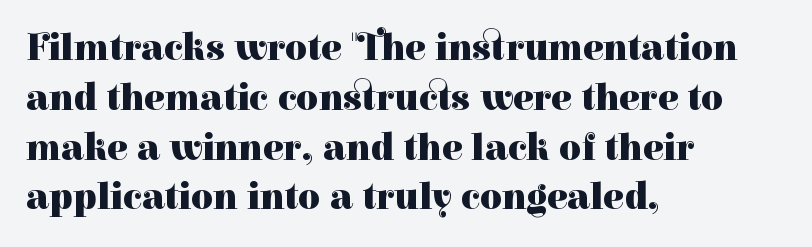
Q: Is the text bold? A: Yes.
Q: Is the text italic (slanted)? A: No, it is upright.
Q: Is the typeface a serif or a sans-serif typeface? A: Serif.
Q: Is the text underlined? A: No.
Q: How is the paragraph aligned? A: Left-aligned.
Q: Is the spacing between letters normal or unusually wide? A: Normal.
Q: Is the spacing between lines tight, normal or loose? A: Normal.
Q: Width (condensed, normal, or wide)? A: Normal.
Q: Stroke contrast? A: High.
Q: x-height? A: Medium.
Q: Monospaced? A: No.
